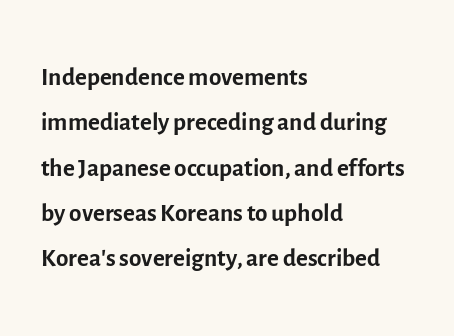
Q: Is the text bold? A: No.
Q: Is the text italic (slanted)? A: No, it is upright.
Q: Is the typeface a serif or a sans-serif typeface? A: Sans-serif.
Q: Is the text underlined? A: No.
Q: How is the paragraph aligned? A: Left-aligned.
Q: Is the spacing between letters normal or unusually wide? A: Normal.
Q: Is the spacing between lines tight, normal or loose? A: Normal.
Q: Width (condensed, normal, or wide)? A: Normal.
Q: x-height? A: Medium.
Q: Monospaced? A: No.
